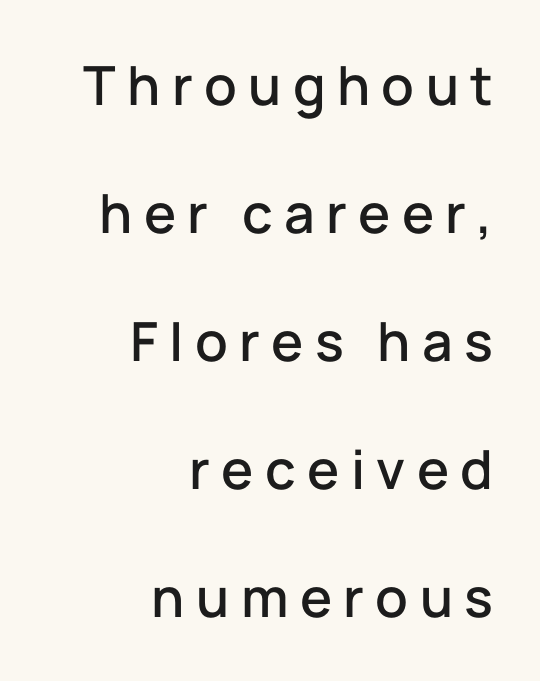
{"serif": "no", "italic": "no", "width": "normal", "stroke_contrast": "low", "x_height": "medium", "monospaced": "no", "underline": "no", "align": "right", "line_spacing": "loose", "line_spacing_ratio": 2.37, "letter_spacing": "wide", "letter_spacing_em": 0.21, "glyph_px": 54}
